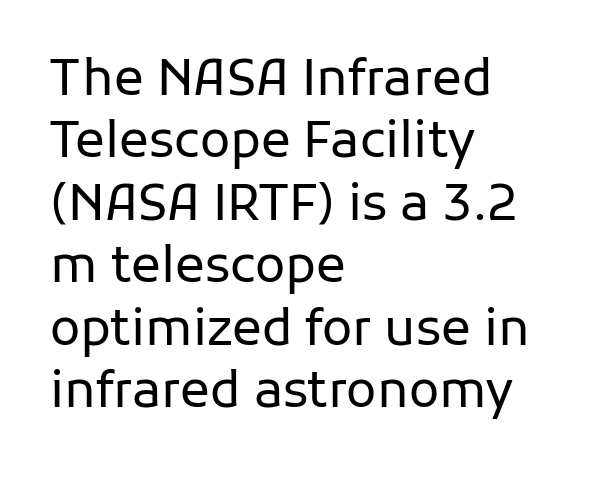
The image shows 50 px regular-weight sans-serif type, upright; set left-aligned, normal line spacing (1.25x), normal letter spacing, not underlined; low stroke contrast and a medium x-height.
